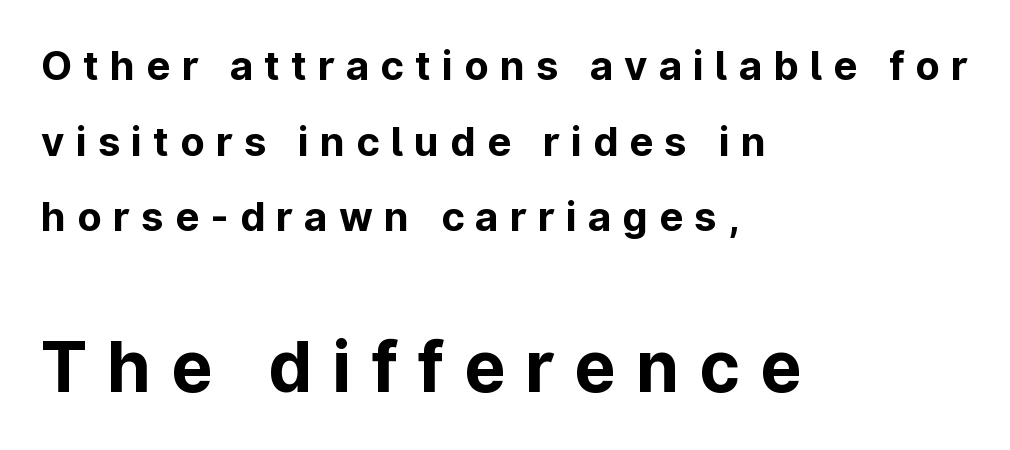
Q: Is the text bold? A: Yes.
Q: Is the text italic (slanted)? A: No, it is upright.
Q: Is the typeface a serif or a sans-serif typeface? A: Sans-serif.
Q: Is the text underlined? A: No.
Q: How is the paragraph aligned? A: Left-aligned.
Q: Is the spacing between letters normal or unusually wide? A: Unusually wide.
Q: Which block of text is set in a larger size, the first (top) or the second (bottom)? A: The second (bottom) one.
Q: Width (condensed, normal, or wide)? A: Normal.
Q: Stroke contrast? A: Low.
Q: x-height? A: Medium.
Q: Monospaced? A: No.
